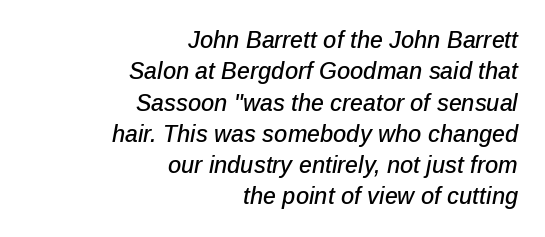
Q: Is the text italic (slanted)? A: Yes, it leans right by about 12 degrees.
Q: Is the text underlined? A: No.
Q: How is the paragraph aligned? A: Right-aligned.
Q: Is the spacing between letters normal or unusually wide? A: Normal.
Q: Is the spacing between lines tight, normal or loose? A: Normal.
